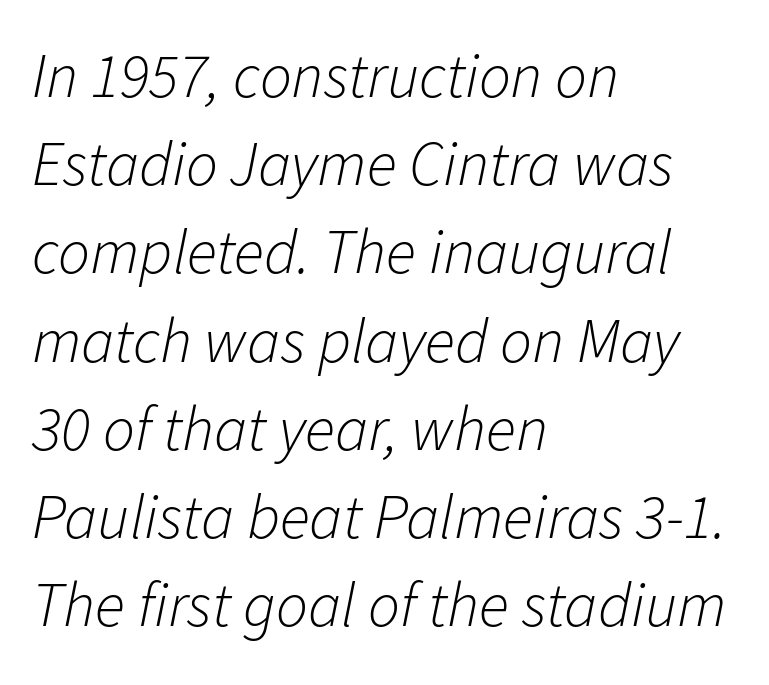
Q: Is the text bold? A: No.
Q: Is the text italic (slanted)? A: Yes, it leans right by about 11 degrees.
Q: Is the text underlined? A: No.
Q: How is the paragraph aligned? A: Left-aligned.
Q: Is the spacing between letters normal or unusually wide? A: Normal.
Q: Is the spacing between lines tight, normal or loose? A: Normal.
Q: Width (condensed, normal, or wide)? A: Normal.
Q: Stroke contrast? A: Low.
Q: x-height? A: Medium.
Q: Monospaced? A: No.
